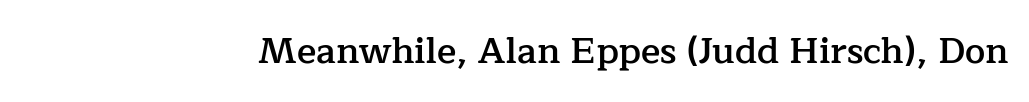
The image shows 36 px semibold serif type, upright; set normal letter spacing, not underlined; low stroke contrast and a medium x-height.
